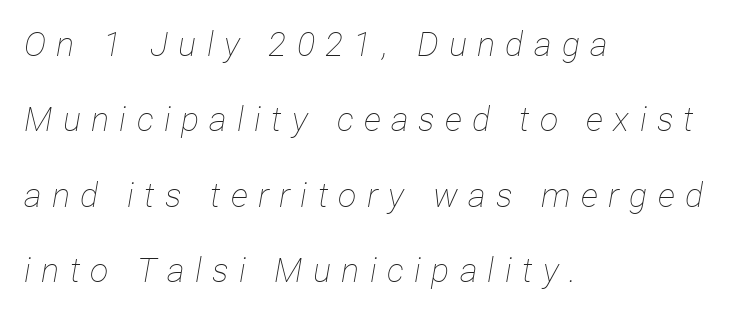
You could not count columns in this text — the font is proportionally spaced. The lines in this sample share a left origin and differ only in where they stop. Underlining? Definitely not there. This sample uses an oblique cut, with every glyph tilted off the vertical.
